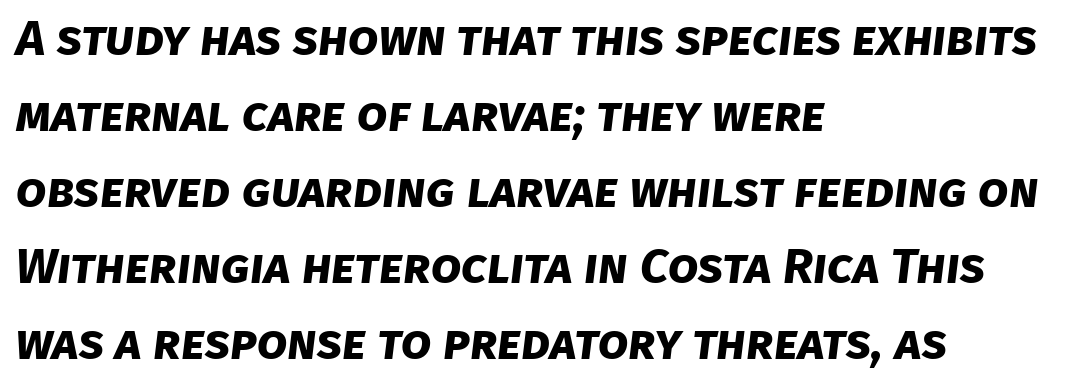
{"serif": "no", "bold": "yes", "weight": "bold", "width": "normal", "stroke_contrast": "low", "x_height": "large", "monospaced": "no", "underline": "no", "align": "left", "line_spacing": "normal", "line_spacing_ratio": 1.55, "letter_spacing": "normal", "letter_spacing_em": 0.0, "glyph_px": 49}
